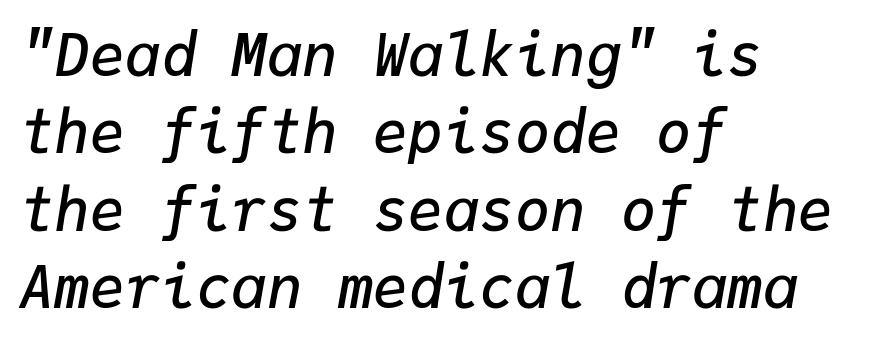
{"italic": "yes", "lean": "right", "slant_degrees": 9, "bold": "semi", "weight": "semibold", "width": "normal", "stroke_contrast": "low", "x_height": "medium", "monospaced": "yes", "underline": "no", "align": "left", "line_spacing": "normal", "line_spacing_ratio": 1.31, "letter_spacing": "normal", "letter_spacing_em": 0.0, "glyph_px": 59}
